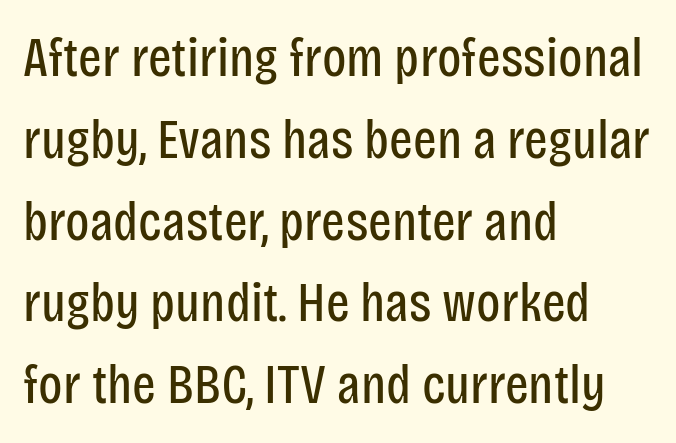
Do the letters lean? They stand straight. Each line starts at the same left margin while the right side varies. Nobody touched the tracking dial on this one. The letters look calm and open, with moderate or lighter stems. Has an underline been added? It has not. These lines sit exactly where default settings would place them.
